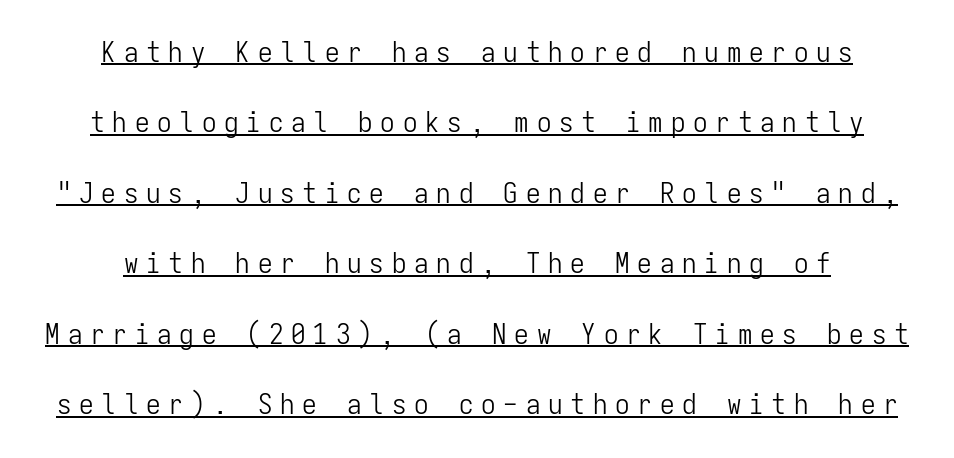
The image shows 29 px light, condensed sans-serif type, upright, monospaced; set centered, loose line spacing (2.43x), unusually wide letter spacing (+0.27 em), underlined; low stroke contrast and a medium x-height.
